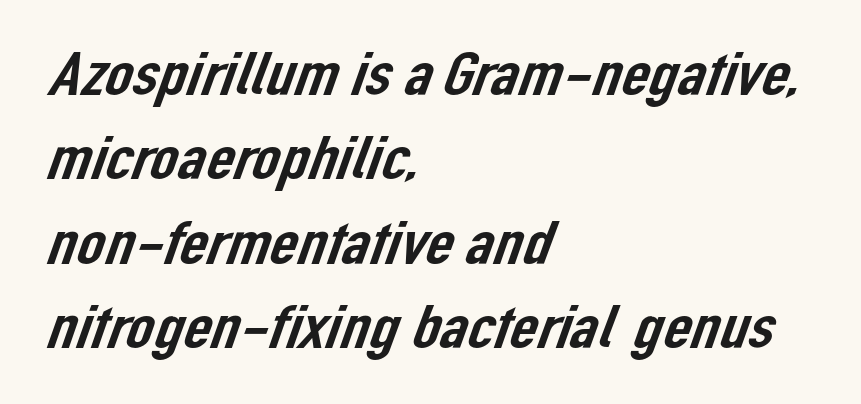
Q: Is the typeface a serif or a sans-serif typeface? A: Sans-serif.
Q: Is the text underlined? A: No.
Q: How is the paragraph aligned? A: Left-aligned.
Q: Is the spacing between letters normal or unusually wide? A: Normal.
Q: Is the spacing between lines tight, normal or loose? A: Normal.
Q: Width (condensed, normal, or wide)? A: Normal.
Q: Stroke contrast? A: Low.
Q: x-height? A: Medium.
Q: Monospaced? A: No.
